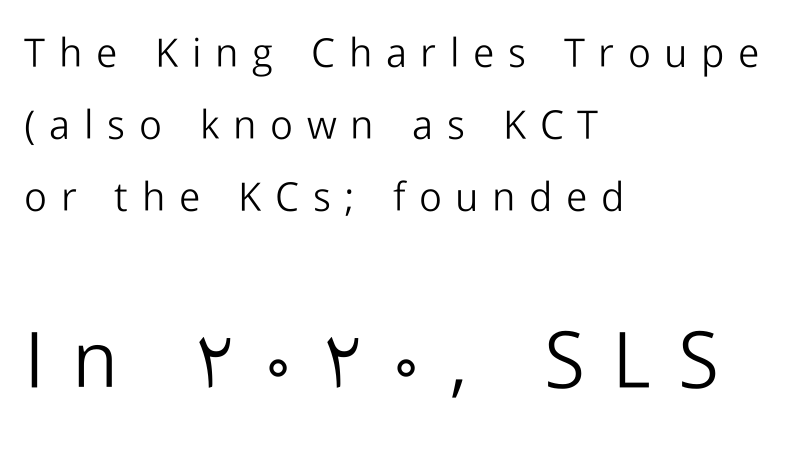
The image shows 79 px light sans-serif type, upright; set left-aligned, line spacing 1.8x, unusually wide letter spacing (+0.34 em), not underlined; the second (bottom) block is 1.98x larger; low stroke contrast and a medium x-height.
